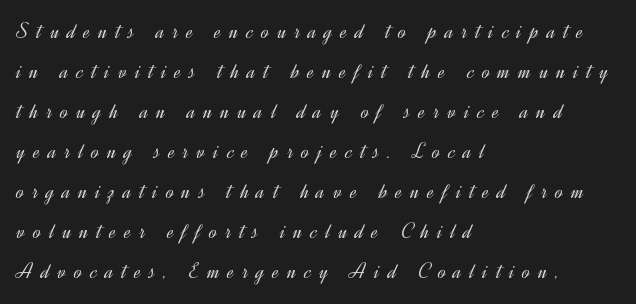
Q: Is the text bold? A: No.
Q: Is the text italic (slanted)? A: Yes.
Q: Is the text underlined? A: No.
Q: How is the paragraph aligned? A: Left-aligned.
Q: Is the spacing between letters normal or unusually wide? A: Unusually wide.
